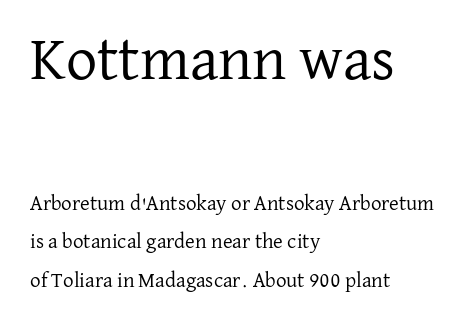
Layout note: lines flush left. Unbolded letterforms with no extra heft. Descenders hang freely into open space. The type is set solid horizontally, with unmodified tracking. In this sample the first text group is rendered at the bigger scale. Spacing verdict: proportional, widths tailored to each character.
